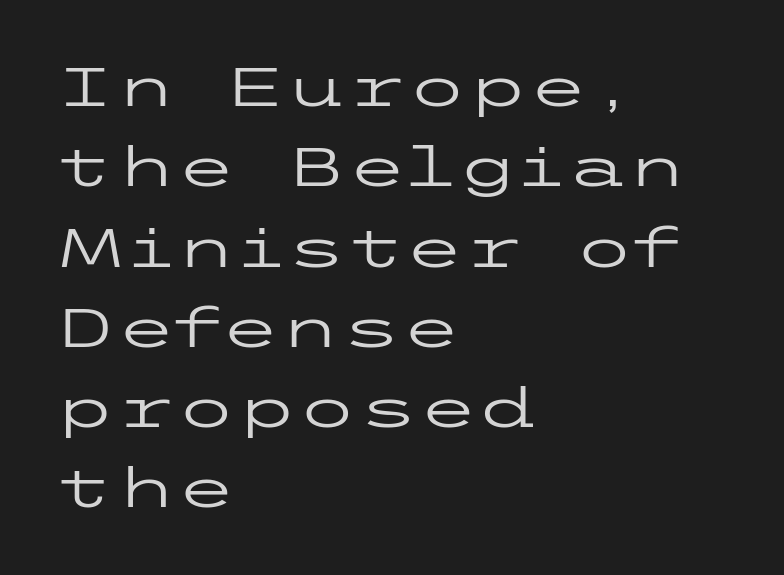
{"serif": "no", "italic": "no", "bold": "no", "weight": "regular", "width": "wide", "stroke_contrast": "low", "x_height": "medium", "underline": "no", "align": "left", "line_spacing": "normal", "line_spacing_ratio": 1.46, "letter_spacing": "normal", "letter_spacing_em": 0.0, "glyph_px": 55}
